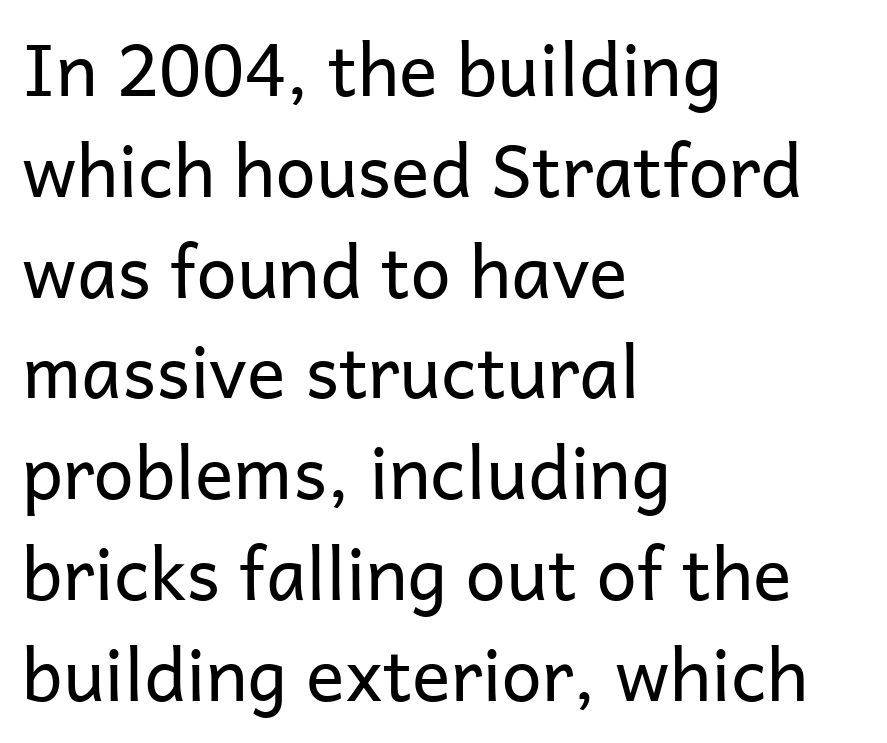
{"serif": "no", "italic": "no", "bold": "no", "weight": "regular", "width": "normal", "stroke_contrast": "low", "x_height": "medium", "monospaced": "no", "underline": "no", "align": "left", "line_spacing": "normal", "line_spacing_ratio": 1.4, "letter_spacing": "normal", "letter_spacing_em": 0.0, "glyph_px": 72}
